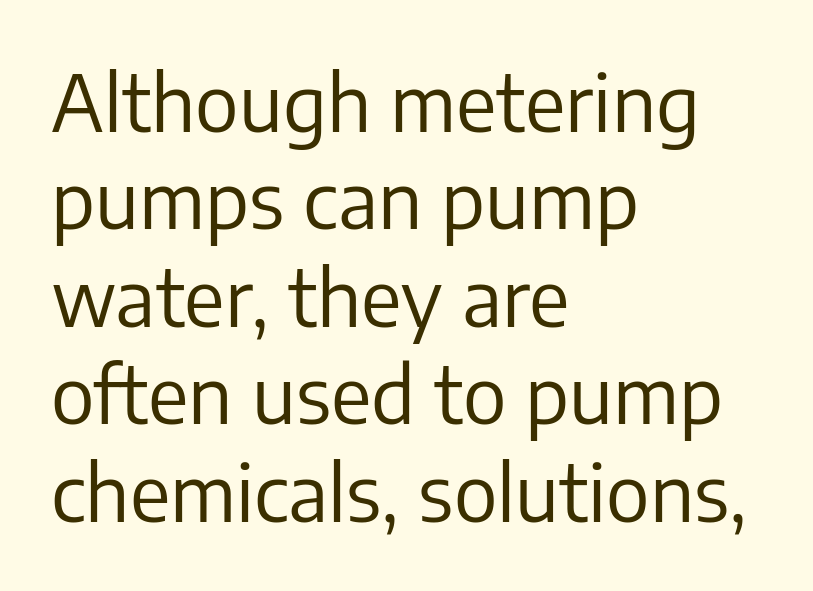
{"serif": "no", "italic": "no", "bold": "no", "weight": "regular", "width": "normal", "stroke_contrast": "low", "x_height": "medium", "monospaced": "no", "underline": "no", "align": "left", "line_spacing": "normal", "line_spacing_ratio": 1.25, "letter_spacing": "normal", "letter_spacing_em": 0.0, "glyph_px": 78}
